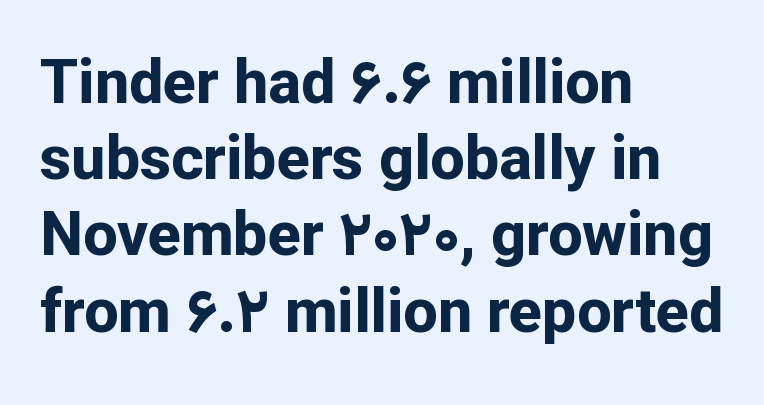
The image shows 61 px bold sans-serif type, upright; set left-aligned, normal line spacing (1.25x), normal letter spacing, not underlined; low stroke contrast and a medium x-height.
